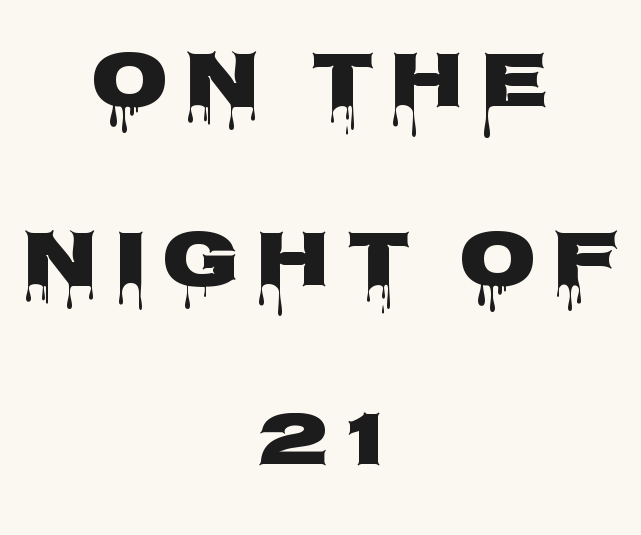
The image shows 80 px wide sans-serif type, upright; set centered, loose line spacing (2.24x), not underlined; low stroke contrast and a large x-height.
